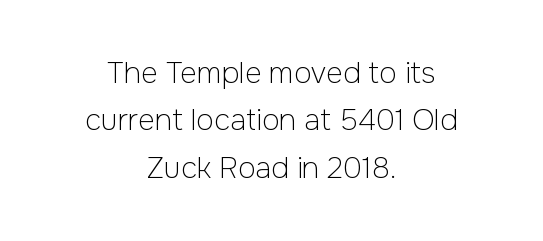
The setting favours the middle, as headings and verse often do. The zone under the glyphs is completely vacant. If you drew a line through each stem, it would be perfectly vertical. The weight tops out at a normal text grade. The block of text has a typical density, with ordinary space between rows.
